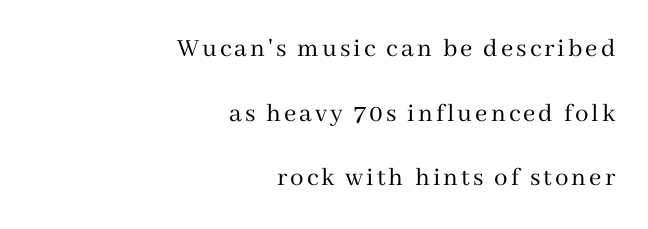
What's the leading like? Stretched, with rows far apart. The baseline area is clear. Weight class: somewhere from thin through regular. The letters stand straight up with perfectly vertical stems.
